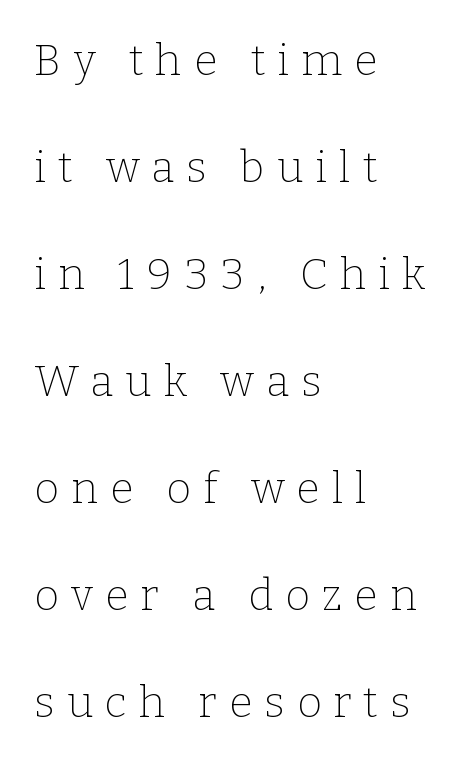
The image shows 43 px thin serif type, upright; set left-aligned, loose line spacing (2.49x), unusually wide letter spacing (+0.28 em), not underlined; low stroke contrast and a medium x-height.
